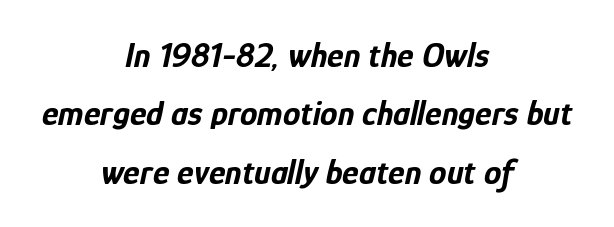
{"italic": "yes", "lean": "right", "slant_degrees": 12, "bold": "yes", "weight": "bold", "width": "condensed", "stroke_contrast": "low", "x_height": "medium", "monospaced": "no", "underline": "no", "align": "center", "line_spacing": "normal", "line_spacing_ratio": 1.67, "letter_spacing": "normal", "letter_spacing_em": 0.0, "glyph_px": 35}
